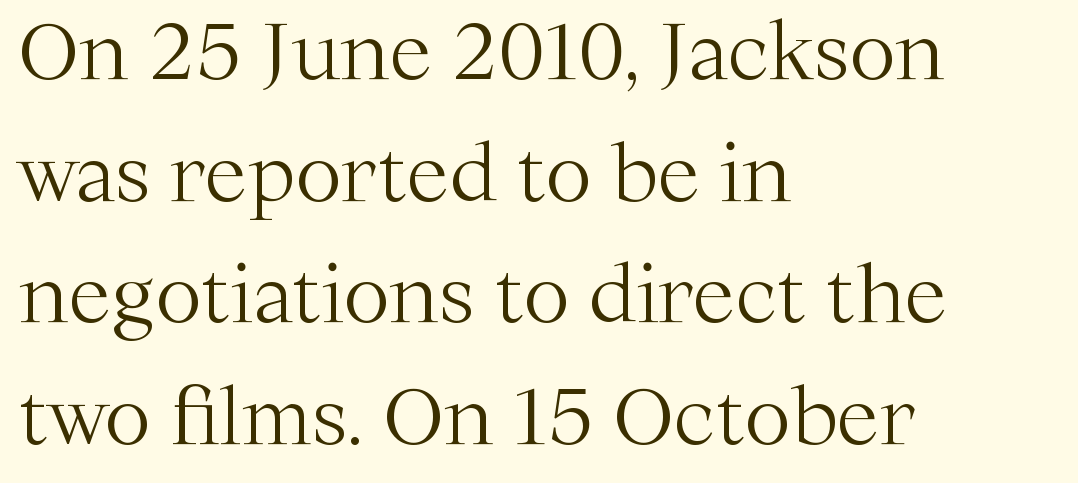
Notice how the passage keeps a crisp vertical edge on the left only. Underline: absent. Each new line begins a customary step beneath the previous one. Are there feet on the stems? There are — it's a serif. A typesetter would mark this as roman, not italic. A light-to-regular cut is what we see here.
